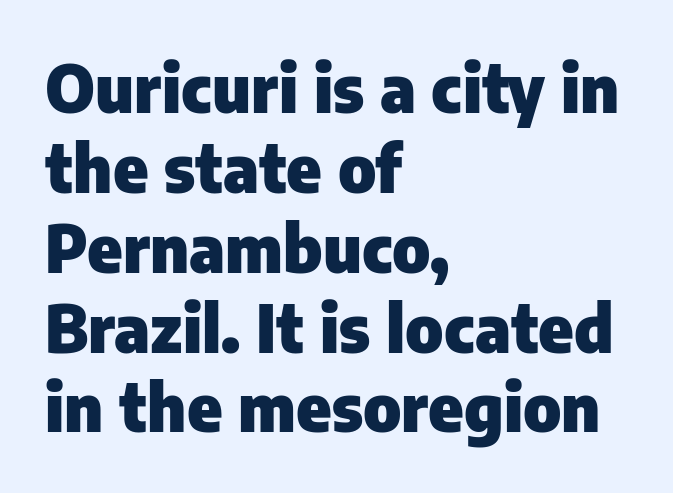
Q: Is the text bold? A: Yes.
Q: Is the text italic (slanted)? A: No, it is upright.
Q: Is the typeface a serif or a sans-serif typeface? A: Sans-serif.
Q: Is the text underlined? A: No.
Q: How is the paragraph aligned? A: Left-aligned.
Q: Is the spacing between letters normal or unusually wide? A: Normal.
Q: Width (condensed, normal, or wide)? A: Normal.
Q: Stroke contrast? A: Low.
Q: x-height? A: Medium.
Q: Monospaced? A: No.
